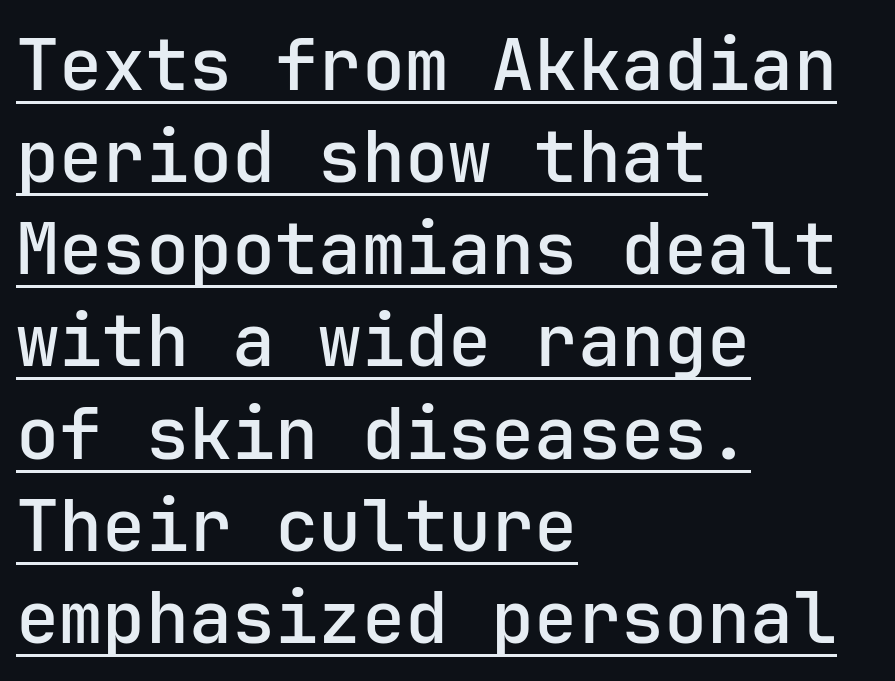
The image shows 72 px sans-serif type, upright, monospaced; set left-aligned, normal line spacing (1.28x), normal letter spacing, underlined; low stroke contrast and a medium x-height.
